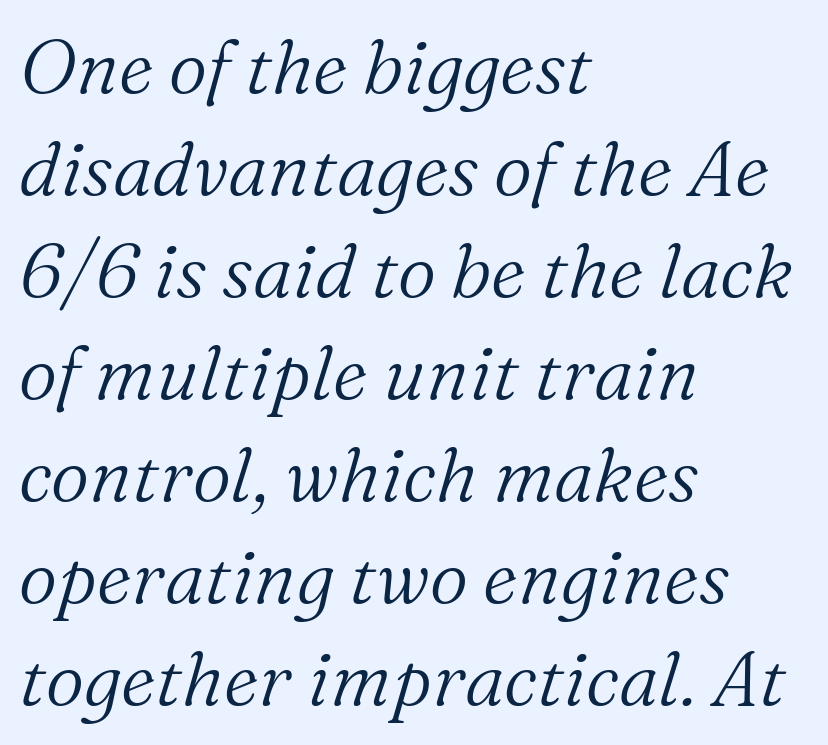
Q: Is the text bold? A: No.
Q: Is the text italic (slanted)? A: Yes, it leans right by about 16 degrees.
Q: Is the typeface a serif or a sans-serif typeface? A: Serif.
Q: Is the text underlined? A: No.
Q: How is the paragraph aligned? A: Left-aligned.
Q: Is the spacing between letters normal or unusually wide? A: Normal.
Q: Is the spacing between lines tight, normal or loose? A: Normal.
Q: Width (condensed, normal, or wide)? A: Normal.
Q: Stroke contrast? A: Medium.
Q: x-height? A: Medium.
Q: Monospaced? A: No.
